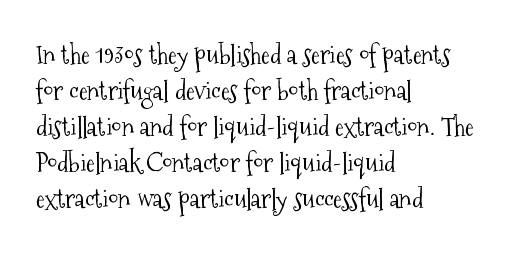
{"italic": "no", "bold": "no", "underline": "no", "align": "left", "line_spacing": "normal", "line_spacing_ratio": 1.38, "letter_spacing": "normal", "letter_spacing_em": 0.0, "glyph_px": 26}
